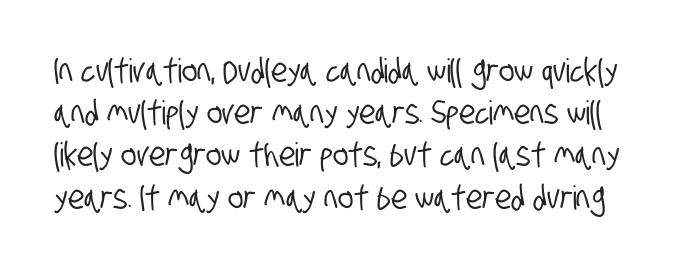
Glance below the letters and you will spot only blank space. These lines are rendered in a variable-pitch font. Letterform terminals end flat and unadorned throughout the passage. The tracking reads as untouched default to a designer's eye. Honestly, the row spacing looks completely unremarkable.
